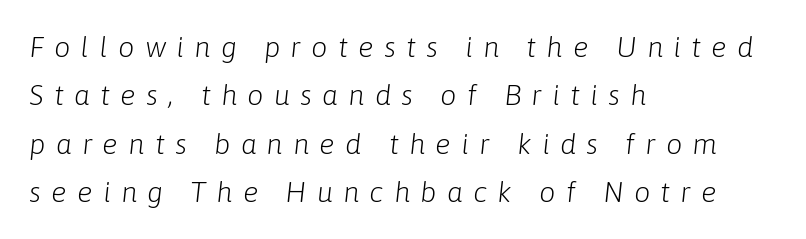
Q: Is the text bold? A: No.
Q: Is the text italic (slanted)? A: Yes, it leans right by about 6 degrees.
Q: Is the text underlined? A: No.
Q: How is the paragraph aligned? A: Left-aligned.
Q: Is the spacing between letters normal or unusually wide? A: Unusually wide.
Q: Is the spacing between lines tight, normal or loose? A: Normal.
Q: Width (condensed, normal, or wide)? A: Normal.
Q: Stroke contrast? A: Low.
Q: x-height? A: Medium.
Q: Monospaced? A: No.
